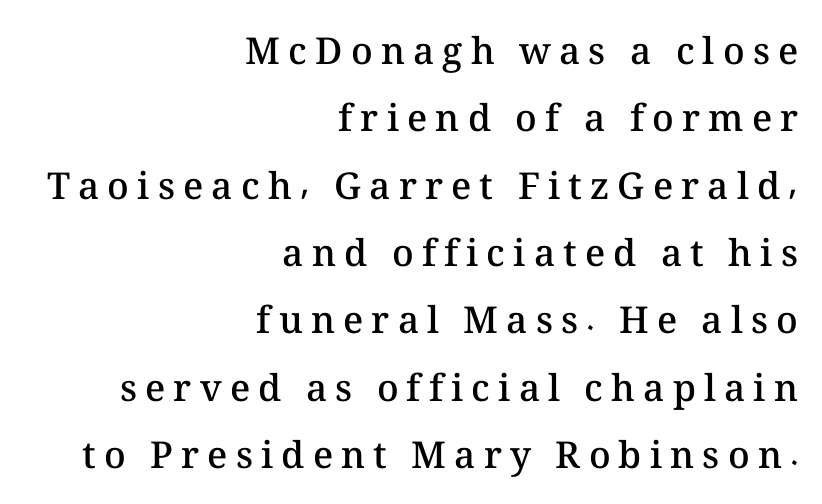
The image shows 37 px semibold type, upright; set right-aligned, line spacing 1.82x, unusually wide letter spacing (+0.22 em), not underlined; medium stroke contrast and a medium x-height.
